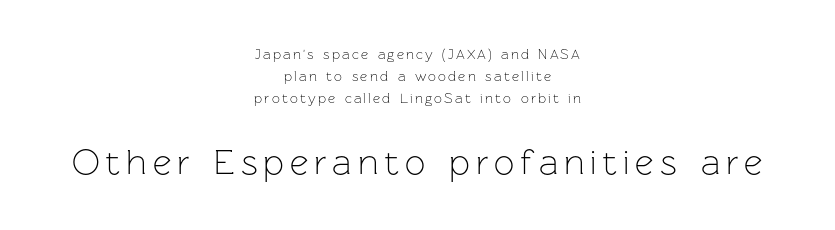
Vertical spacing — default. The passage shown is typed in a proportional face where columns would drift. The lines are quadded center. The face looks like a standard text weight, possibly lighter.
